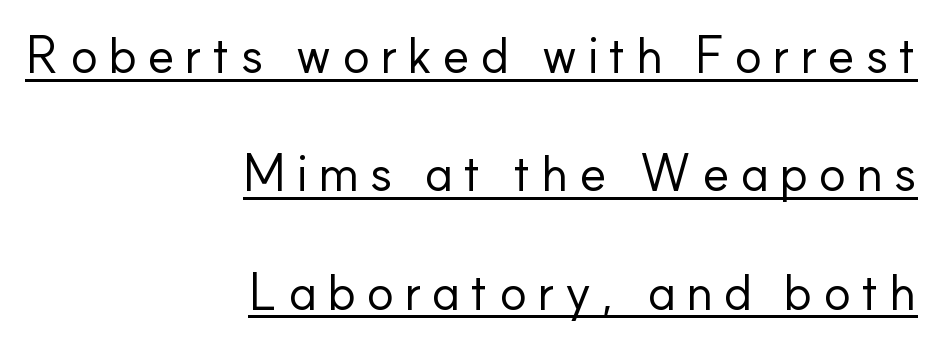
Q: Is the text bold? A: No.
Q: Is the text italic (slanted)? A: No, it is upright.
Q: Is the typeface a serif or a sans-serif typeface? A: Sans-serif.
Q: Is the text underlined? A: Yes.
Q: How is the paragraph aligned? A: Right-aligned.
Q: Is the spacing between lines tight, normal or loose? A: Loose.
Q: Width (condensed, normal, or wide)? A: Normal.
Q: Stroke contrast? A: Low.
Q: x-height? A: Small.
Q: Monospaced? A: No.
